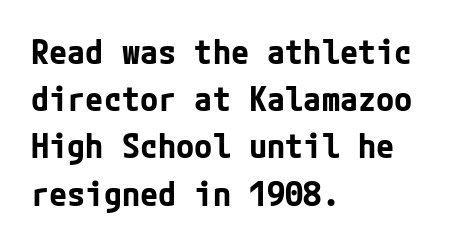
Which margin do the lines hug? The left one — the right edge is uneven. In terms of weight, the rendering is a true, heavy bold. Spacing between characters is what you'd get straight out of the box. Unmarked baselines from the first word to the last. The specimen reads as upright at a glance. These lines sit exactly where default settings would place them.
